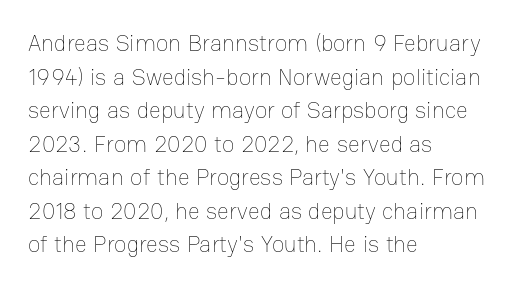
{"italic": "no", "bold": "no", "underline": "no", "align": "left", "line_spacing": "normal", "line_spacing_ratio": 1.46, "letter_spacing": "normal", "letter_spacing_em": 0.0, "glyph_px": 23}
